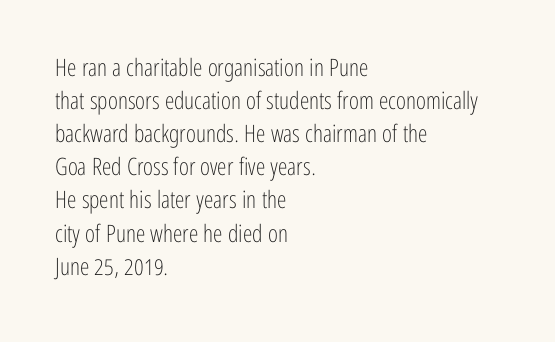
The image shows 24 px text type, upright; set left-aligned, normal line spacing (1.38x), normal letter spacing, not underlined.
